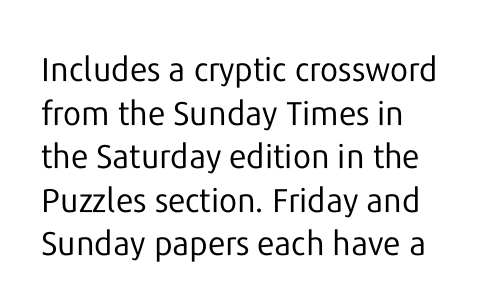
Q: Is the text bold? A: No.
Q: Is the text italic (slanted)? A: No, it is upright.
Q: Is the typeface a serif or a sans-serif typeface? A: Sans-serif.
Q: Is the text underlined? A: No.
Q: How is the paragraph aligned? A: Left-aligned.
Q: Is the spacing between letters normal or unusually wide? A: Normal.
Q: Is the spacing between lines tight, normal or loose? A: Normal.
Q: Width (condensed, normal, or wide)? A: Normal.
Q: Stroke contrast? A: Low.
Q: x-height? A: Medium.
Q: Monospaced? A: No.
